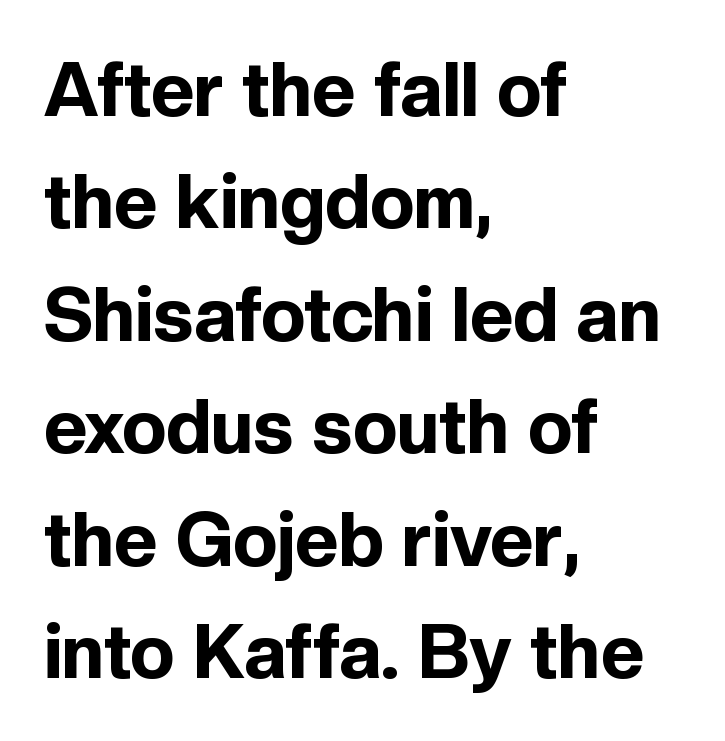
Q: Is the text bold? A: Yes.
Q: Is the text italic (slanted)? A: No, it is upright.
Q: Is the typeface a serif or a sans-serif typeface? A: Sans-serif.
Q: Is the text underlined? A: No.
Q: How is the paragraph aligned? A: Left-aligned.
Q: Is the spacing between letters normal or unusually wide? A: Normal.
Q: Is the spacing between lines tight, normal or loose? A: Normal.
Q: Width (condensed, normal, or wide)? A: Normal.
Q: x-height? A: Medium.
Q: Monospaced? A: No.
